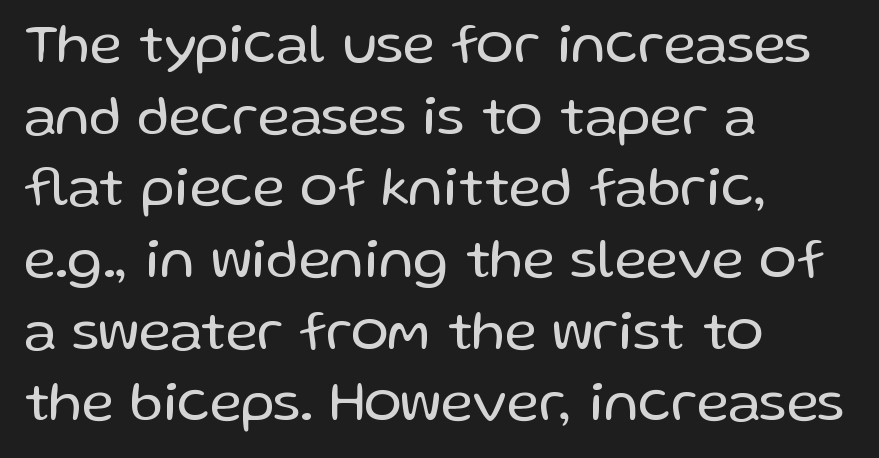
The passage shown has conventional tracking throughout. Is the type heavy? It reads as light-to-regular instead. Check where the strokes stop: nothing finishes them off — pure sans. The glyphs are unaccompanied by any horizontal stroke below them. Italic: no, the glyphs are upright roman. Line beginnings align vertically; line endings do not.
